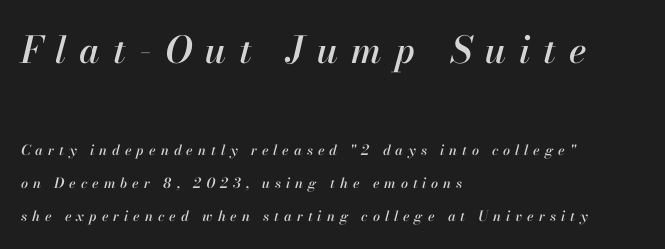
The image shows 37 px text type, italic (leaning right); set left-aligned, loose line spacing (2.38x), unusually wide letter spacing (+0.35 em), not underlined; the first (top) block is 2.64x larger; high stroke contrast and a small x-height.
